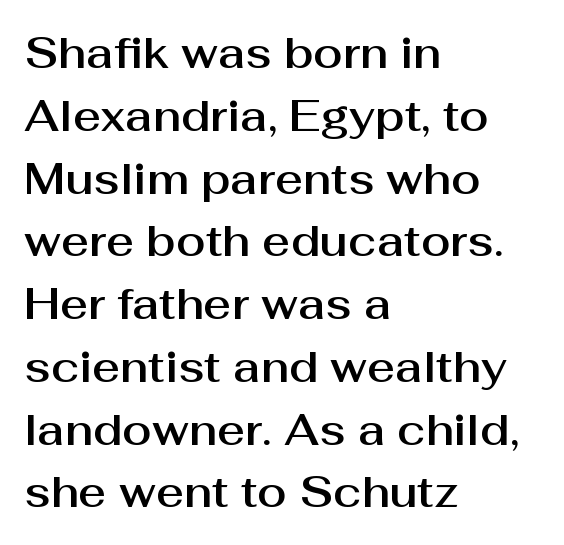
Q: Is the text italic (slanted)? A: No, it is upright.
Q: Is the typeface a serif or a sans-serif typeface? A: Sans-serif.
Q: Is the text underlined? A: No.
Q: How is the paragraph aligned? A: Left-aligned.
Q: Is the spacing between letters normal or unusually wide? A: Normal.
Q: Is the spacing between lines tight, normal or loose? A: Normal.
Q: Width (condensed, normal, or wide)? A: Normal.
Q: Stroke contrast? A: Medium.
Q: x-height? A: Medium.
Q: Monospaced? A: No.
